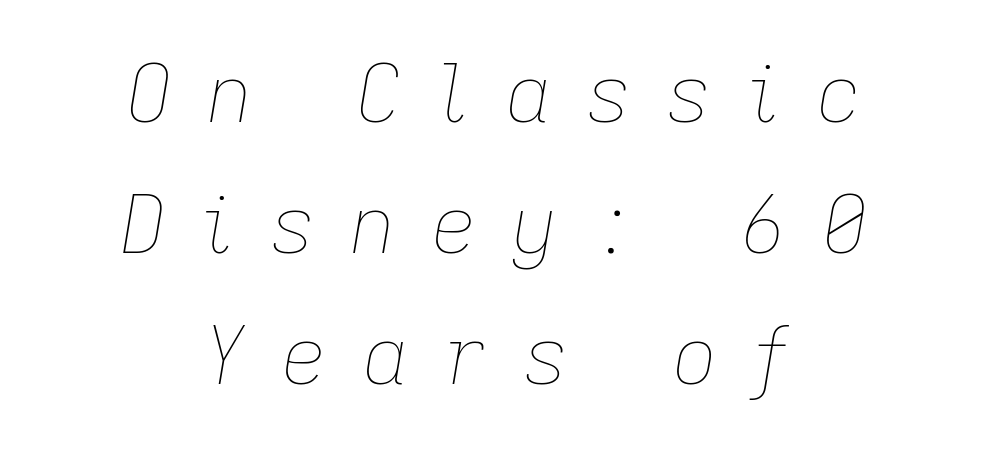
This sample has the flowing, uneven cadence of proportional lettering. Emphasis-style slanted type is in use. One glance says typical: line gaps are just what's usual. Descender tails drop into unmarked territory. On a weight scale, this lands at 450 or below.
